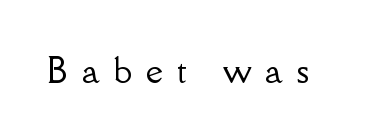
{"serif": "yes", "italic": "no", "width": "normal", "stroke_contrast": "low", "x_height": "small", "monospaced": "no", "underline": "no", "letter_spacing": "wide", "letter_spacing_em": 0.43, "glyph_px": 33}
